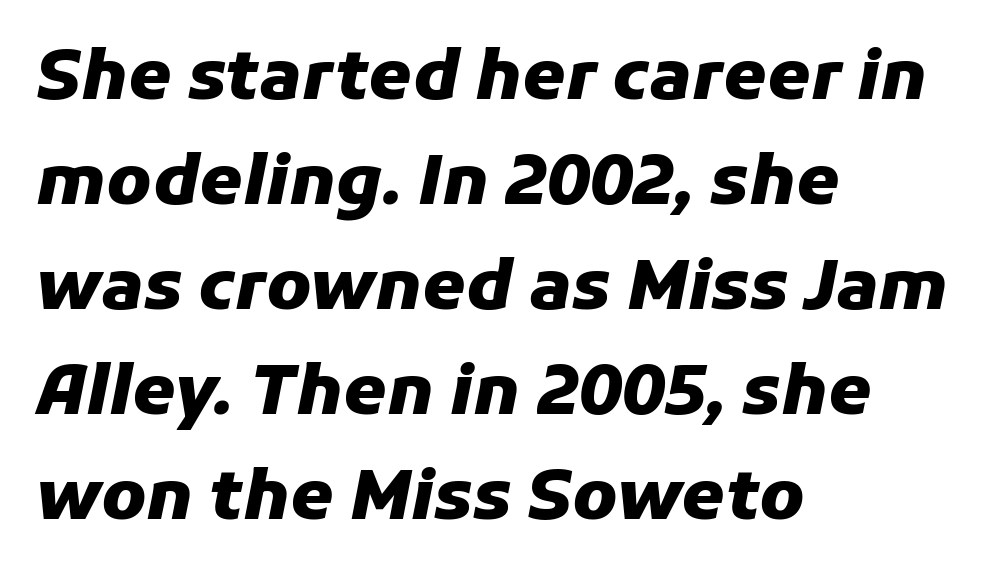
Q: Is the text bold? A: Yes.
Q: Is the text italic (slanted)? A: Yes, it leans right by about 11 degrees.
Q: Is the text underlined? A: No.
Q: How is the paragraph aligned? A: Left-aligned.
Q: Is the spacing between letters normal or unusually wide? A: Normal.
Q: Is the spacing between lines tight, normal or loose? A: Normal.
Q: Width (condensed, normal, or wide)? A: Normal.
Q: Stroke contrast? A: Low.
Q: x-height? A: Medium.
Q: Monospaced? A: No.
